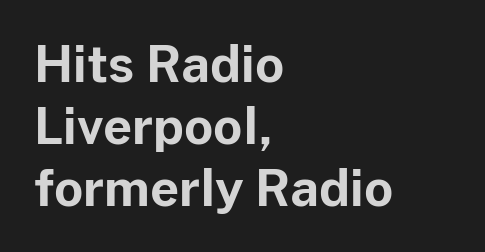
Q: Is the text bold? A: Yes.
Q: Is the text italic (slanted)? A: No, it is upright.
Q: Is the typeface a serif or a sans-serif typeface? A: Sans-serif.
Q: Is the text underlined? A: No.
Q: How is the paragraph aligned? A: Left-aligned.
Q: Is the spacing between letters normal or unusually wide? A: Normal.
Q: Width (condensed, normal, or wide)? A: Normal.
Q: Stroke contrast? A: Low.
Q: x-height? A: Medium.
Q: Monospaced? A: No.
